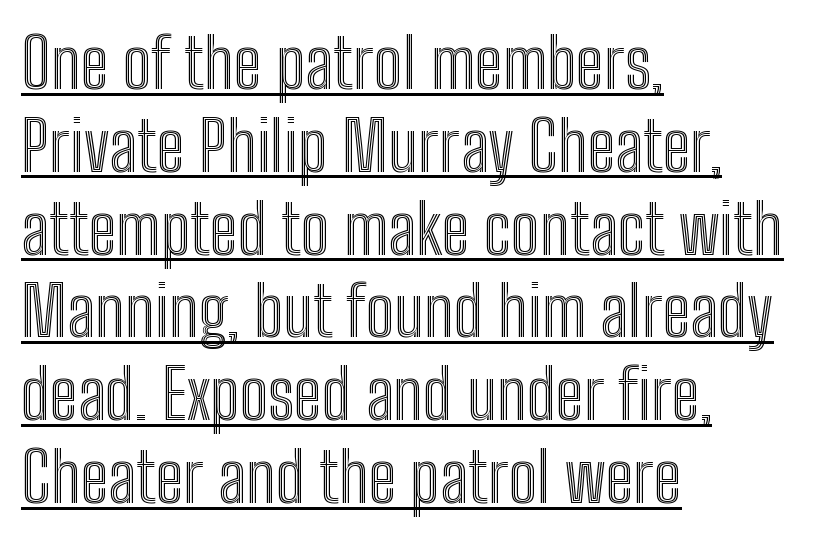
The image shows 69 px condensed type, upright; set left-aligned, line spacing 1.2x, normal letter spacing, underlined; a medium x-height.
